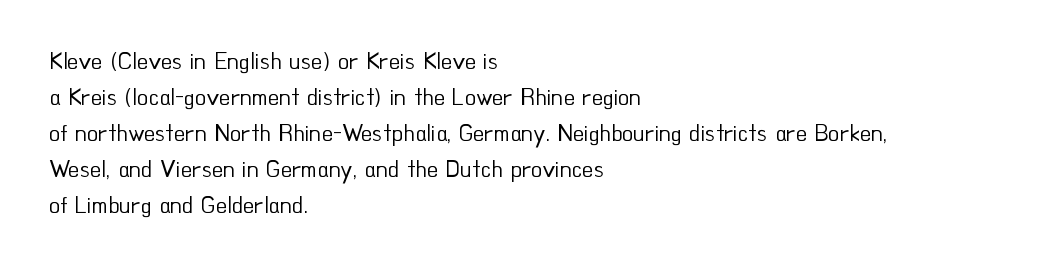
{"italic": "no", "bold": "no", "underline": "no", "align": "left", "line_spacing": "normal", "line_spacing_ratio": 1.57, "letter_spacing": "normal", "letter_spacing_em": 0.0, "glyph_px": 23}
